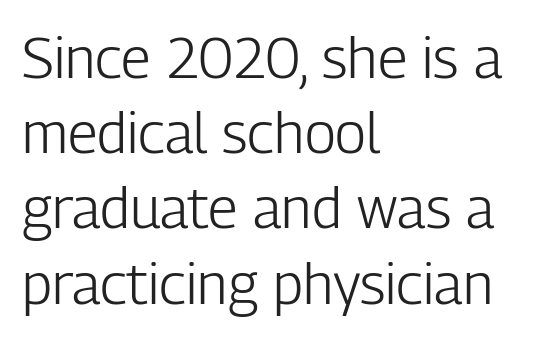
{"serif": "no", "italic": "no", "bold": "no", "weight": "light", "width": "condensed", "stroke_contrast": "low", "x_height": "medium", "monospaced": "no", "underline": "no", "align": "left", "line_spacing": "normal", "line_spacing_ratio": 1.32, "letter_spacing": "normal", "letter_spacing_em": 0.0, "glyph_px": 57}
